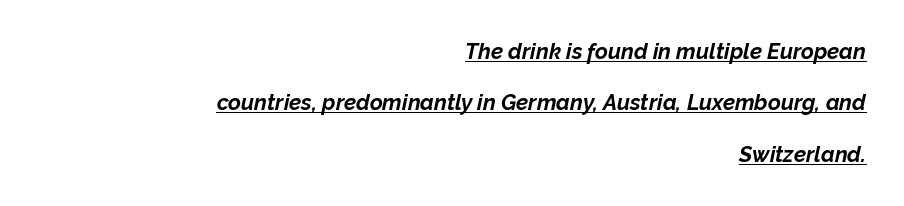
These lines carry a lot of weight — the face is fully bold. Like a heading marked for emphasis, these lines bear an underscore. Each line ends at the same right margin while the left side varies. The leading is generous, giving the passage an open texture.
